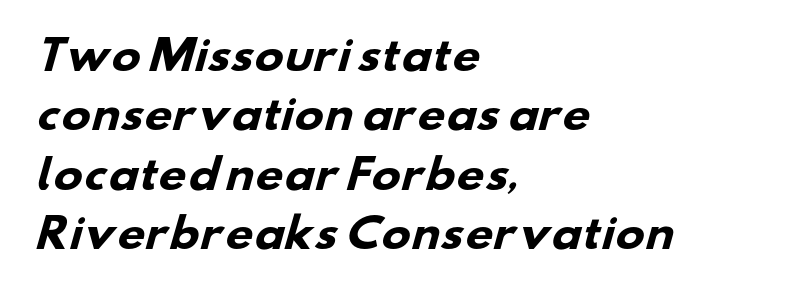
Q: Is the text bold? A: Yes.
Q: Is the typeface a serif or a sans-serif typeface? A: Sans-serif.
Q: Is the text underlined? A: No.
Q: How is the paragraph aligned? A: Left-aligned.
Q: Is the spacing between letters normal or unusually wide? A: Normal.
Q: Is the spacing between lines tight, normal or loose? A: Normal.
Q: Width (condensed, normal, or wide)? A: Wide.
Q: Stroke contrast? A: Low.
Q: x-height? A: Small.
Q: Monospaced? A: No.
